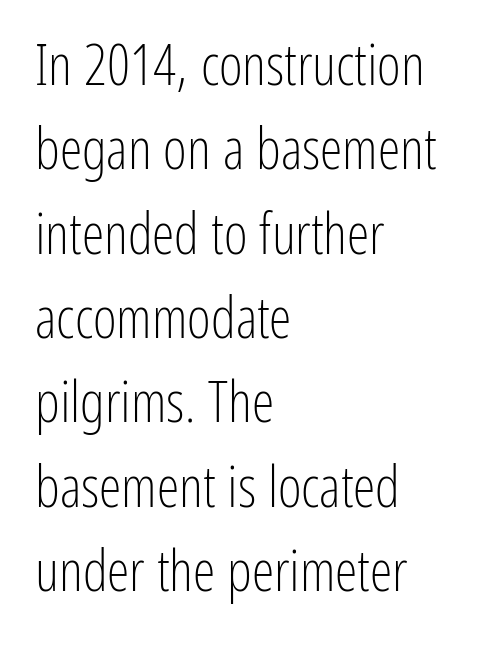
{"serif": "no", "italic": "no", "bold": "no", "weight": "light", "width": "condensed", "stroke_contrast": "low", "x_height": "medium", "monospaced": "no", "underline": "no", "align": "left", "line_spacing": "normal", "line_spacing_ratio": 1.48, "letter_spacing": "normal", "letter_spacing_em": 0.0, "glyph_px": 57}
